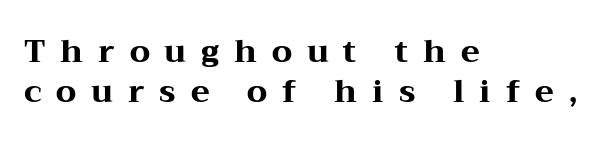
The designer left line spacing at the default. The type is letterspaced generously, with wide tracking. Unmarked baselines from the first word to the last. This is the regular roman posture of the typeface. A dark, heavy texture on the line: the type is bold. Note: serifs present on the glyphs.
